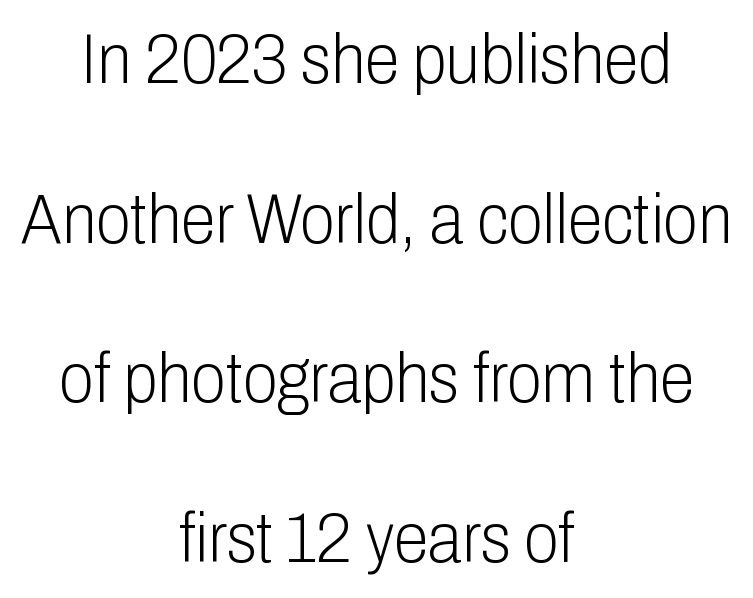
This sample uses a sans-serif face. How would I describe the line gaps? Wide and relaxed. The glyphs are unaccompanied by any horizontal stroke below them. A light-to-regular cut is what we see here. The letterforms sit shoulder to shoulder at normal distance. Posture: upright roman.
